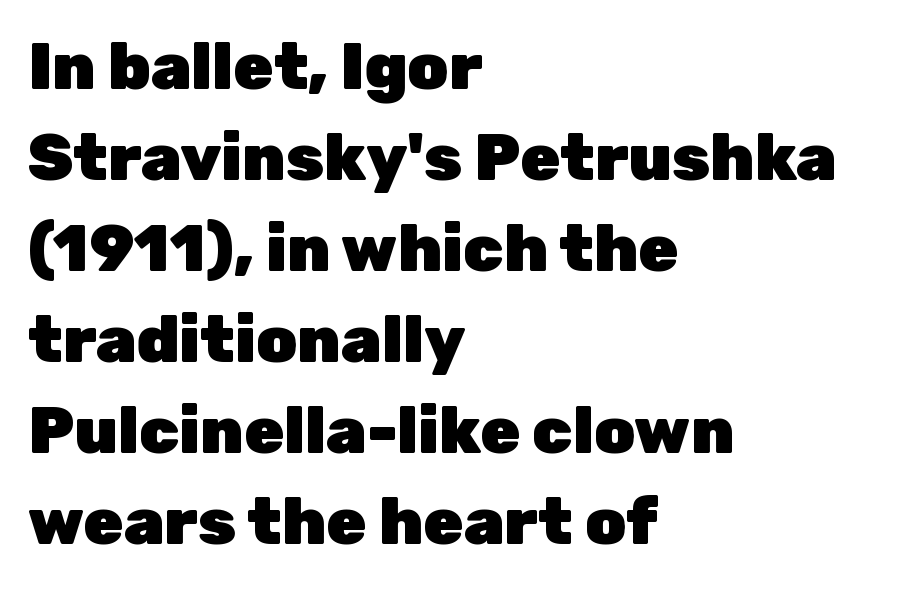
The image shows 65 px heavy sans-serif type, upright; set left-aligned, normal line spacing (1.4x), normal letter spacing, not underlined; low stroke contrast and a medium x-height.
